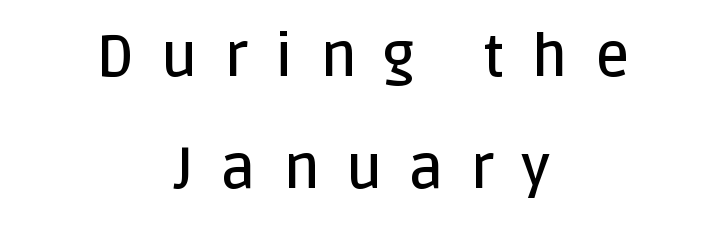
Unlike italic type, these characters show no tilt at all. Semibold letterforms, between regular and bold. I'd call this a sans setting — the letters go barefoot. Teacher's note: observe the equal gaps on both sides — that is centered alignment.
